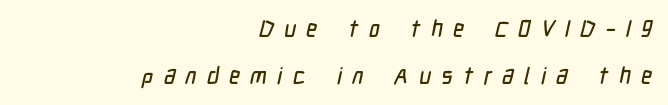
Q: Is the text underlined? A: No.
Q: How is the paragraph aligned? A: Right-aligned.
Q: Is the spacing between letters normal or unusually wide? A: Unusually wide.
Q: Is the spacing between lines tight, normal or loose? A: Loose.
